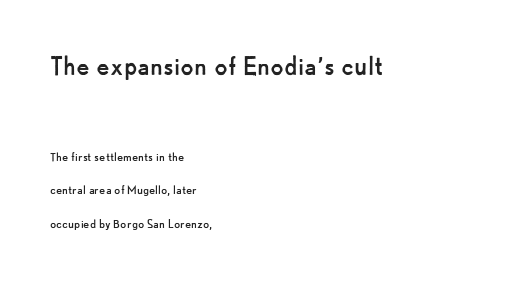
Q: Is the text bold? A: No.
Q: Is the text italic (slanted)? A: No, it is upright.
Q: Is the typeface a serif or a sans-serif typeface? A: Sans-serif.
Q: Is the text underlined? A: No.
Q: How is the paragraph aligned? A: Left-aligned.
Q: Is the spacing between letters normal or unusually wide? A: Normal.
Q: Is the spacing between lines tight, normal or loose? A: Loose.
Q: Which block of text is set in a larger size, the first (top) or the second (bottom)? A: The first (top) one.
Q: Width (condensed, normal, or wide)? A: Normal.
Q: Stroke contrast? A: Low.
Q: x-height? A: Small.
Q: Monospaced? A: No.
